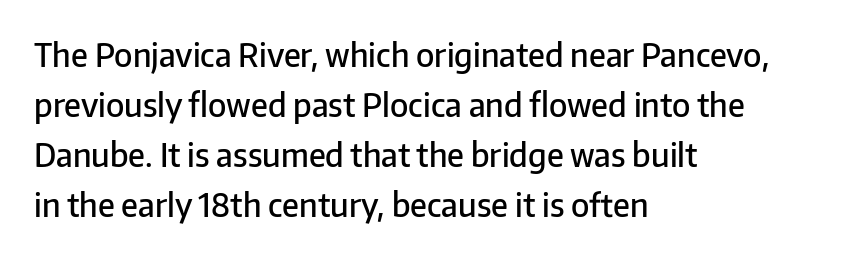
The image shows 32 px semibold sans-serif type, upright; set left-aligned, normal line spacing (1.56x), normal letter spacing, not underlined; low stroke contrast and a medium x-height.
